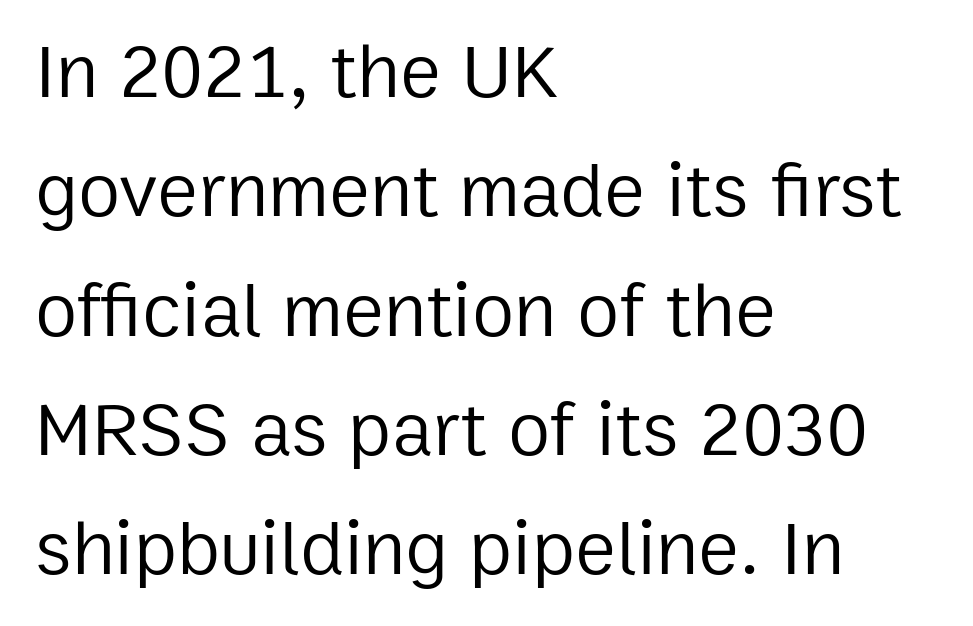
Q: Is the text bold? A: No.
Q: Is the text italic (slanted)? A: No, it is upright.
Q: Is the typeface a serif or a sans-serif typeface? A: Sans-serif.
Q: Is the text underlined? A: No.
Q: How is the paragraph aligned? A: Left-aligned.
Q: Is the spacing between letters normal or unusually wide? A: Normal.
Q: Is the spacing between lines tight, normal or loose? A: Normal.
Q: Width (condensed, normal, or wide)? A: Normal.
Q: Stroke contrast? A: Low.
Q: x-height? A: Medium.
Q: Monospaced? A: No.
